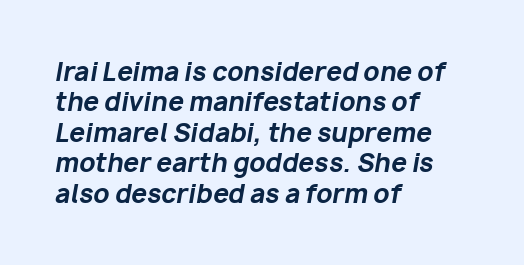
{"italic": "yes", "lean": "right", "slant_degrees": 10, "bold": "yes", "underline": "no", "align": "left", "line_spacing_ratio": 1.22, "letter_spacing": "normal", "letter_spacing_em": 0.0, "glyph_px": 25}
